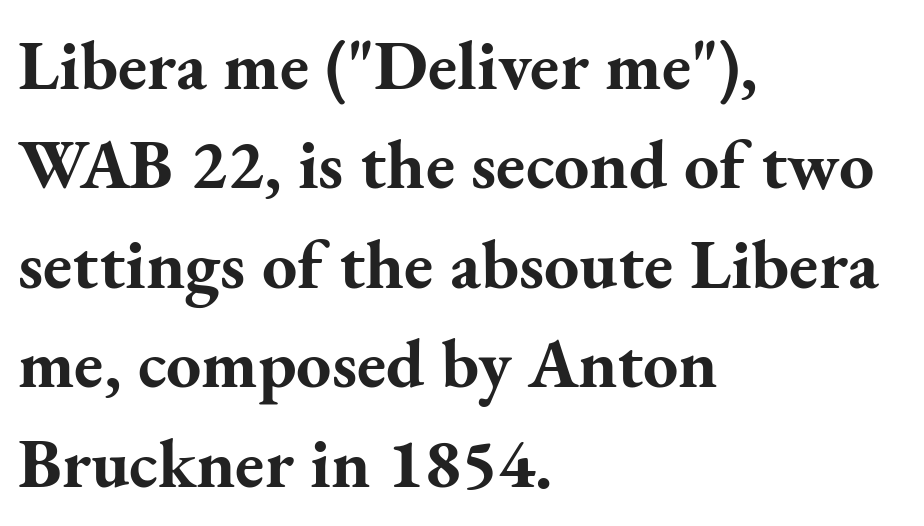
The image shows 70 px bold serif type, upright; set left-aligned, normal line spacing (1.42x), normal letter spacing, not underlined; medium stroke contrast and a small x-height.
